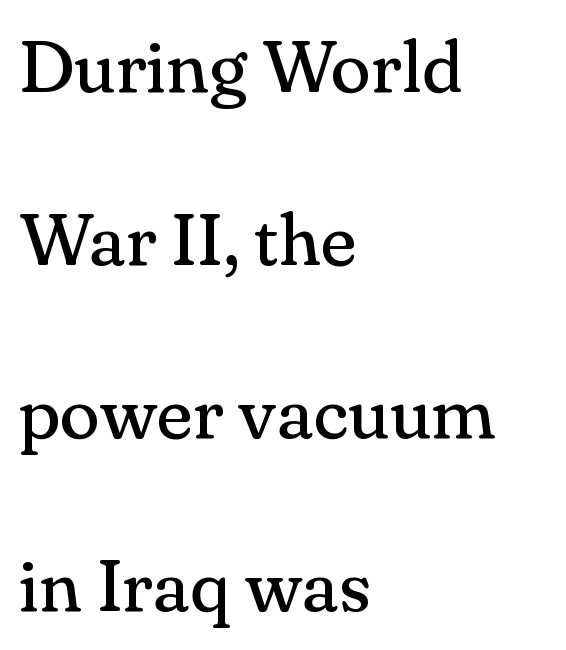
Q: Is the text bold? A: No.
Q: Is the text italic (slanted)? A: No, it is upright.
Q: Is the typeface a serif or a sans-serif typeface? A: Serif.
Q: Is the text underlined? A: No.
Q: How is the paragraph aligned? A: Left-aligned.
Q: Is the spacing between letters normal or unusually wide? A: Normal.
Q: Is the spacing between lines tight, normal or loose? A: Loose.
Q: Width (condensed, normal, or wide)? A: Normal.
Q: Stroke contrast? A: Medium.
Q: x-height? A: Small.
Q: Monospaced? A: No.
